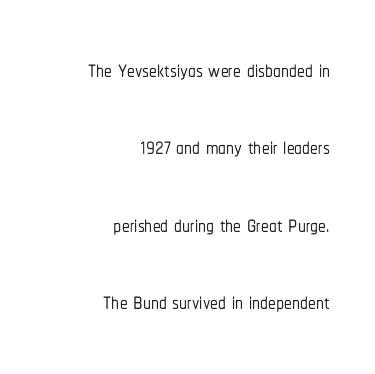
Between one letter and the next there's only the usual sliver of space. The text block is weighted toward the right margin, trailing off unevenly leftward. The type sits square on the baseline with zero lean. Spacing verdict: proportional, widths tailored to each character. The space beneath each line is pristine and unruled. The characters display no serif detailing; their extremities are plain.
